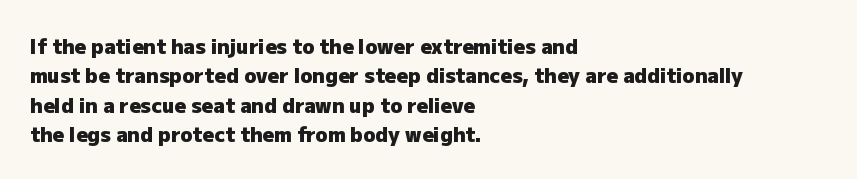
Emphasis by weight is at full strength: bold. The glyphs are unaccompanied by any horizontal stroke below them. Nothing unusual about the tracking: characters are spaced as the font intends. Do the letters lean? They stand straight. Every row of glyphs begins at an identical x-position on the left.
